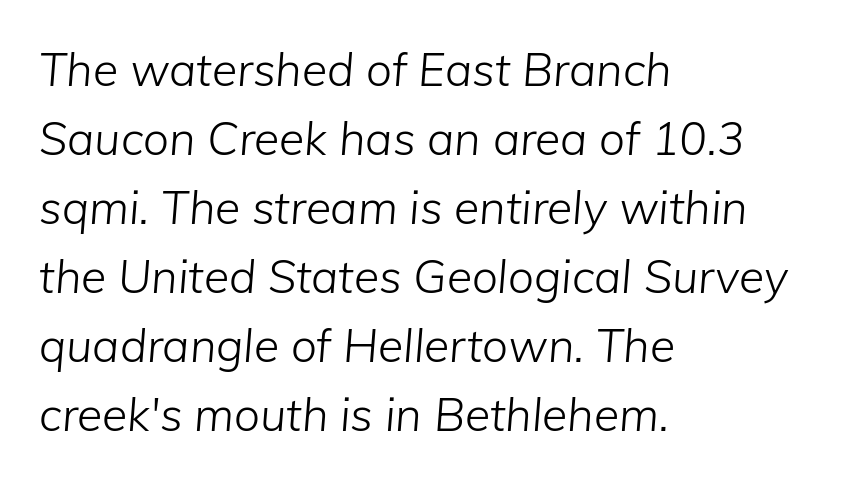
{"italic": "yes", "lean": "right", "slant_degrees": 5, "bold": "no", "weight": "light", "width": "normal", "stroke_contrast": "low", "x_height": "medium", "monospaced": "no", "underline": "no", "align": "left", "line_spacing": "normal", "line_spacing_ratio": 1.5, "letter_spacing": "normal", "letter_spacing_em": 0.0, "glyph_px": 46}
